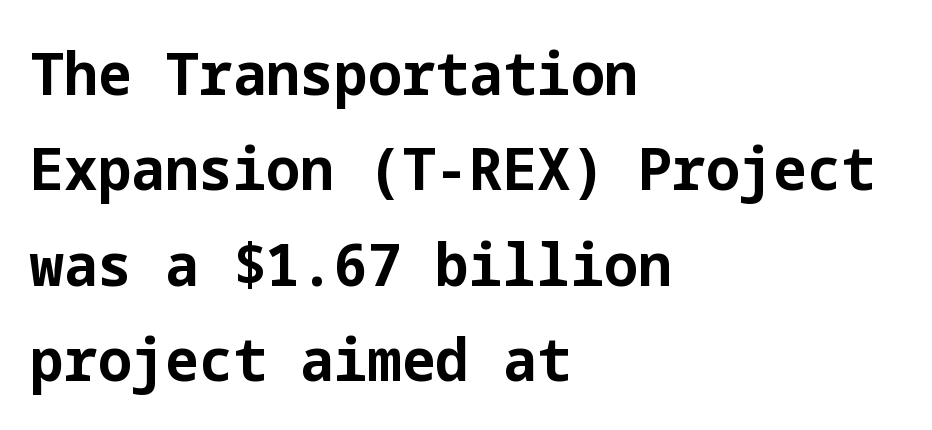
When letters stand straight like this, we call the style roman or upright. Whoever set this chose a conventional vertical rhythm. The passage shown has conventional tracking throughout. Strokes here are thick enough to call this a true bold.
